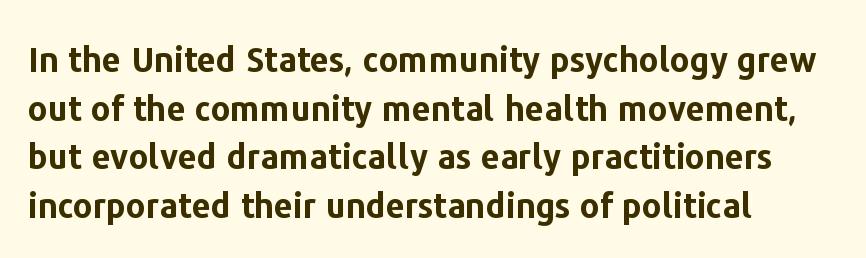
The image shows 34 px bold sans-serif type, upright; set left-aligned, normal line spacing (1.43x), normal letter spacing, not underlined; low stroke contrast and a medium x-height.
